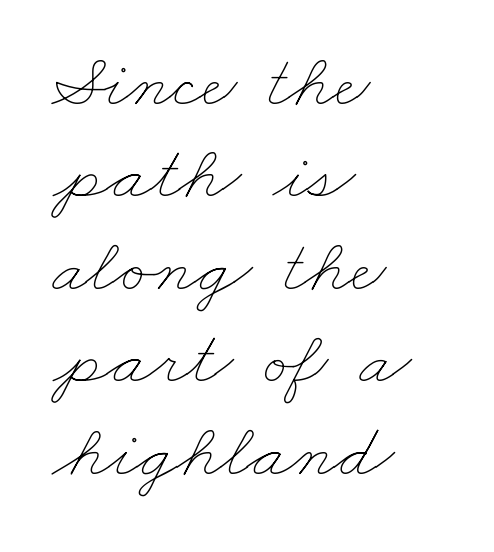
{"bold": "no", "weight": "thin", "width": "wide", "stroke_contrast": "low", "x_height": "small", "monospaced": "no", "underline": "no", "align": "left", "line_spacing_ratio": 1.2, "letter_spacing": "normal", "letter_spacing_em": 0.0, "glyph_px": 77}
